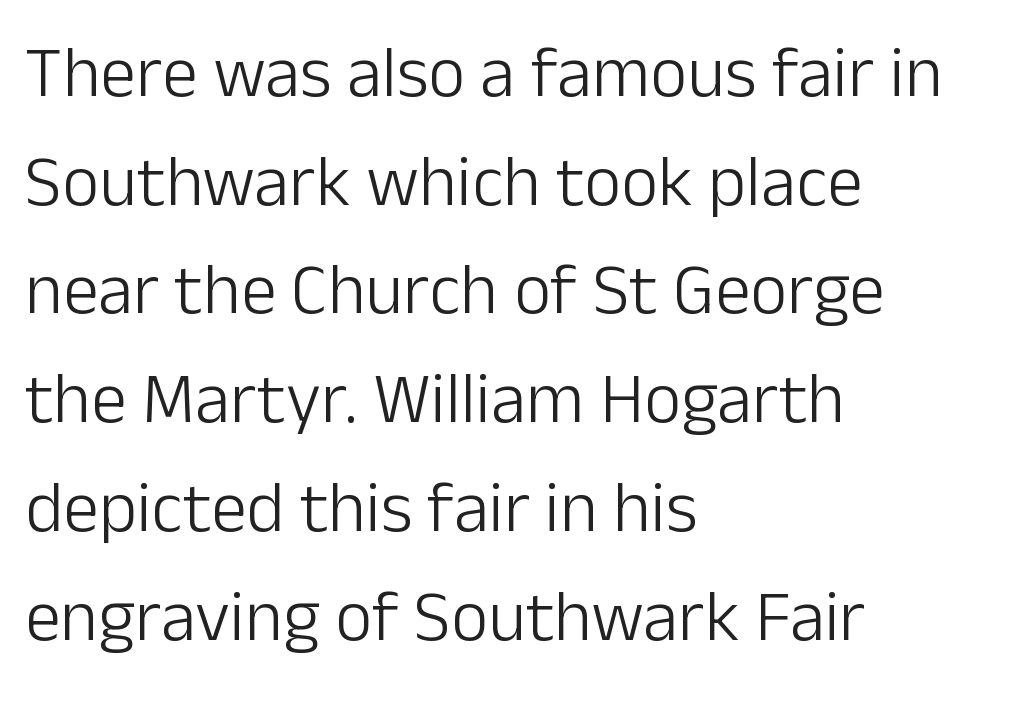
Q: Is the text bold? A: No.
Q: Is the text italic (slanted)? A: No, it is upright.
Q: Is the typeface a serif or a sans-serif typeface? A: Sans-serif.
Q: Is the text underlined? A: No.
Q: How is the paragraph aligned? A: Left-aligned.
Q: Is the spacing between letters normal or unusually wide? A: Normal.
Q: Is the spacing between lines tight, normal or loose? A: Normal.
Q: Width (condensed, normal, or wide)? A: Normal.
Q: Stroke contrast? A: Low.
Q: x-height? A: Medium.
Q: Monospaced? A: No.
